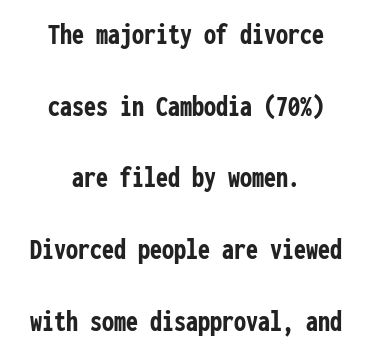
Summary of vertical rhythm: relaxed, with wide interline spacing. Characters follow at the spacing the type designer built in. The face used here is monospaced, like something from a code editor. Look at the stroke-to-counter ratio: heavy, a bold. Each line is balanced around a shared central axis. A typesetter would label this face a sans.
